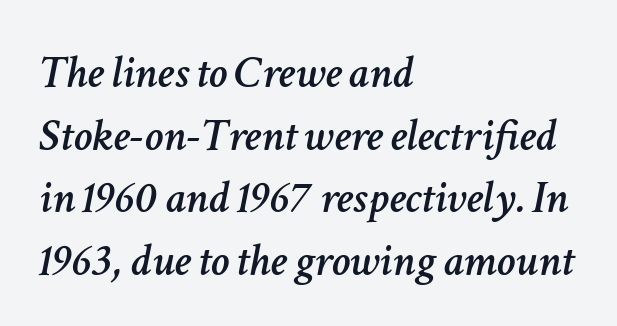
The image shows 47 px text type, italic (leaning right); set left-aligned, normal line spacing (1.33x), normal letter spacing, not underlined; low stroke contrast and a medium x-height.
